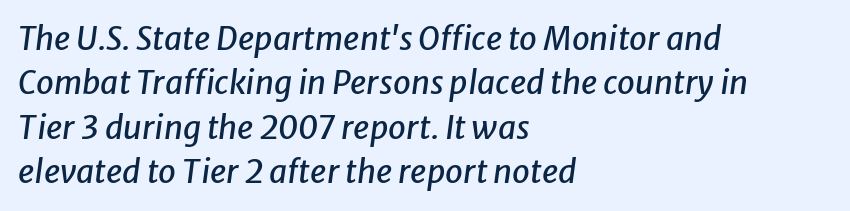
{"italic": "yes", "lean": "right", "slant_degrees": 8, "width": "normal", "stroke_contrast": "low", "x_height": "medium", "monospaced": "no", "underline": "no", "align": "left", "line_spacing": "normal", "line_spacing_ratio": 1.39, "letter_spacing": "normal", "letter_spacing_em": 0.0, "glyph_px": 32}
